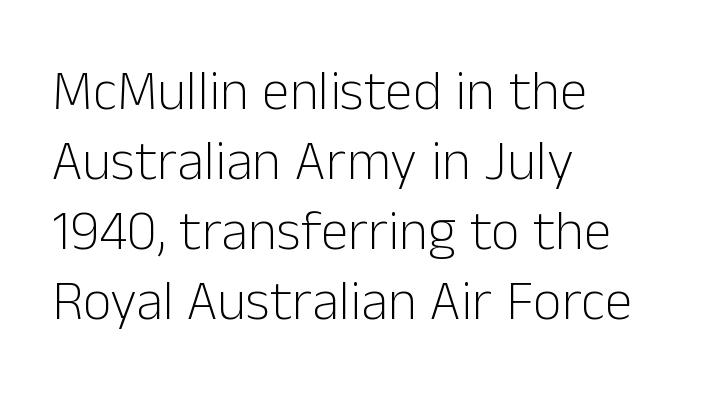
{"serif": "no", "italic": "no", "bold": "no", "weight": "light", "width": "normal", "stroke_contrast": "low", "x_height": "medium", "monospaced": "no", "underline": "no", "align": "left", "line_spacing": "normal", "line_spacing_ratio": 1.25, "letter_spacing": "normal", "letter_spacing_em": 0.0, "glyph_px": 56}
